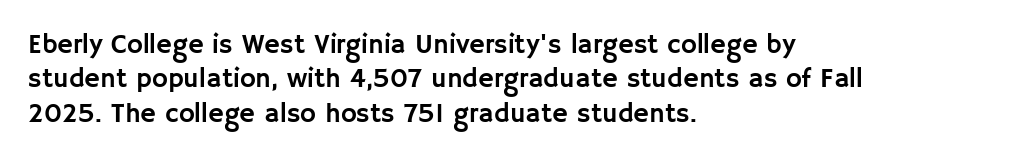
Q: Is the text italic (slanted)? A: No, it is upright.
Q: Is the text underlined? A: No.
Q: How is the paragraph aligned? A: Left-aligned.
Q: Is the spacing between letters normal or unusually wide? A: Normal.
Q: Is the spacing between lines tight, normal or loose? A: Normal.
